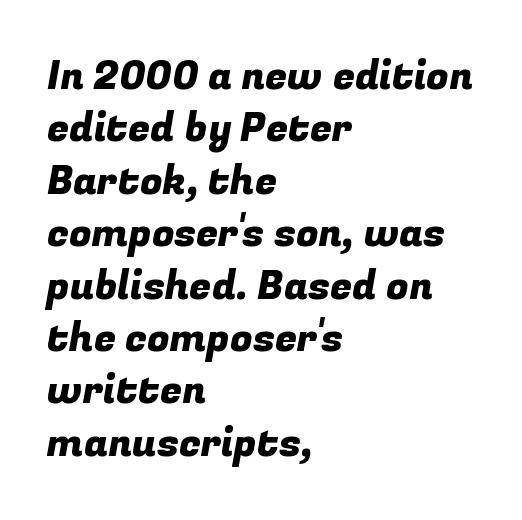
The image shows 40 px sans-serif type; set left-aligned, normal line spacing (1.31x), normal letter spacing, not underlined; low stroke contrast and a medium x-height.
